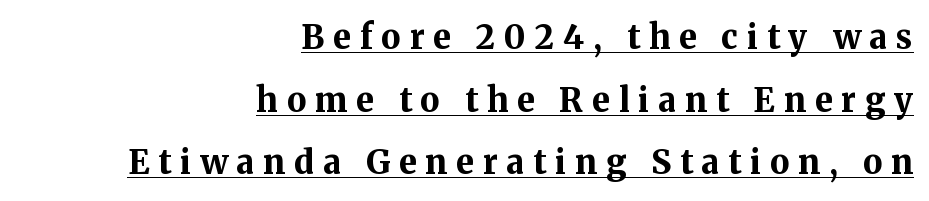
Q: Is the text bold? A: Yes.
Q: Is the text italic (slanted)? A: No, it is upright.
Q: Is the typeface a serif or a sans-serif typeface? A: Serif.
Q: Is the text underlined? A: Yes.
Q: How is the paragraph aligned? A: Right-aligned.
Q: Is the spacing between letters normal or unusually wide? A: Unusually wide.
Q: Is the spacing between lines tight, normal or loose? A: Loose.
Q: Width (condensed, normal, or wide)? A: Normal.
Q: Stroke contrast? A: Medium.
Q: x-height? A: Medium.
Q: Monospaced? A: No.
